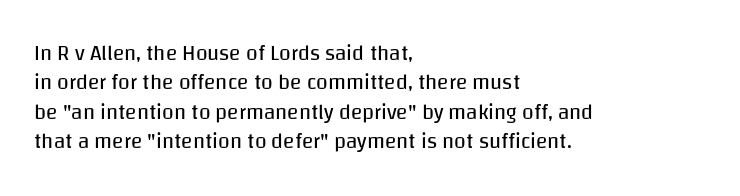
A clean baseline with only descenders dipping below it. If you drew a line through each stem, it would be perfectly vertical. Honestly, the row spacing looks completely unremarkable. Is this a heavy cut? Hardly; it is regular or lighter.
